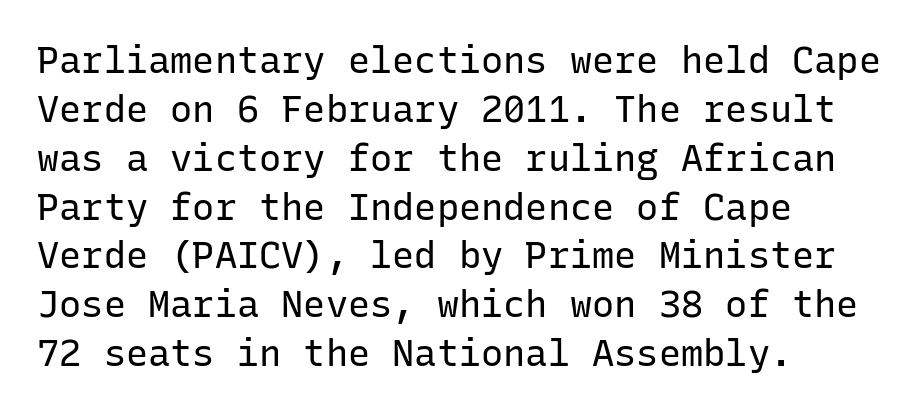
Q: Is the text bold? A: No.
Q: Is the text italic (slanted)? A: No, it is upright.
Q: Is the typeface a serif or a sans-serif typeface? A: Sans-serif.
Q: Is the text underlined? A: No.
Q: How is the paragraph aligned? A: Left-aligned.
Q: Is the spacing between letters normal or unusually wide? A: Normal.
Q: Is the spacing between lines tight, normal or loose? A: Normal.
Q: Width (condensed, normal, or wide)? A: Normal.
Q: Stroke contrast? A: Low.
Q: x-height? A: Medium.
Q: Monospaced? A: Yes.
